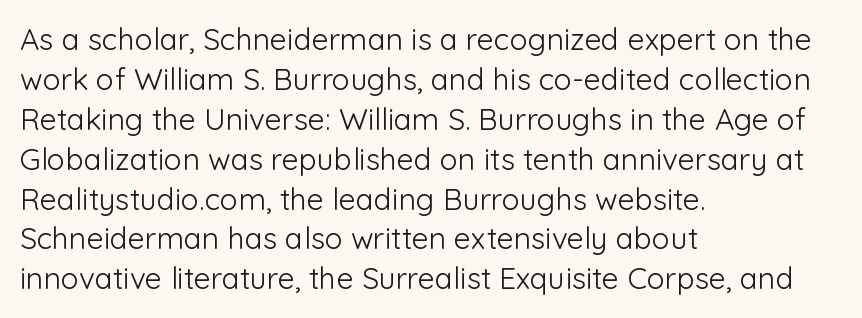
{"serif": "no", "italic": "no", "bold": "no", "weight": "light", "width": "normal", "stroke_contrast": "low", "x_height": "medium", "monospaced": "no", "underline": "no", "align": "left", "line_spacing": "normal", "line_spacing_ratio": 1.33, "letter_spacing": "normal", "letter_spacing_em": 0.0, "glyph_px": 30}
